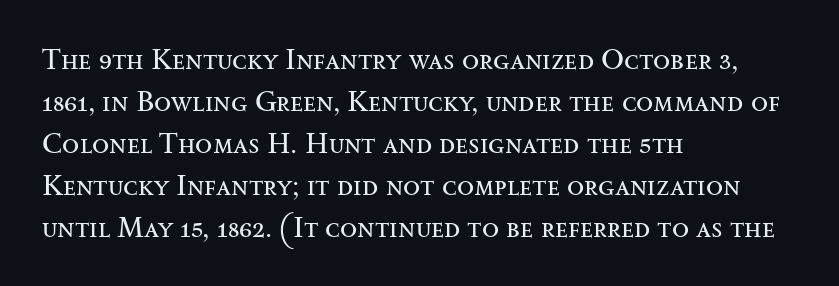
Q: Is the text bold? A: No.
Q: Is the text italic (slanted)? A: No, it is upright.
Q: Is the typeface a serif or a sans-serif typeface? A: Serif.
Q: Is the text underlined? A: No.
Q: How is the paragraph aligned? A: Left-aligned.
Q: Is the spacing between letters normal or unusually wide? A: Normal.
Q: Is the spacing between lines tight, normal or loose? A: Normal.
Q: Width (condensed, normal, or wide)? A: Wide.
Q: Stroke contrast? A: Medium.
Q: x-height? A: Small.
Q: Monospaced? A: No.
